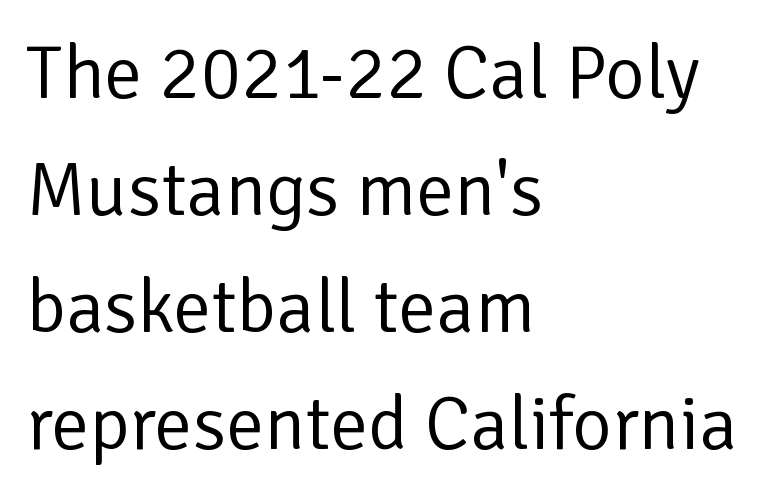
{"serif": "no", "italic": "no", "bold": "no", "weight": "regular", "width": "normal", "stroke_contrast": "low", "x_height": "medium", "monospaced": "no", "underline": "no", "align": "left", "line_spacing": "normal", "line_spacing_ratio": 1.54, "letter_spacing": "normal", "letter_spacing_em": 0.0, "glyph_px": 76}
